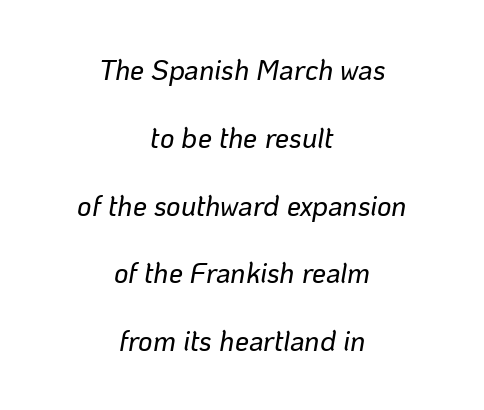
{"italic": "yes", "lean": "right", "slant_degrees": 10, "width": "normal", "stroke_contrast": "low", "x_height": "medium", "monospaced": "no", "underline": "no", "align": "center", "line_spacing": "loose", "line_spacing_ratio": 2.42, "letter_spacing": "normal", "letter_spacing_em": 0.0, "glyph_px": 28}
